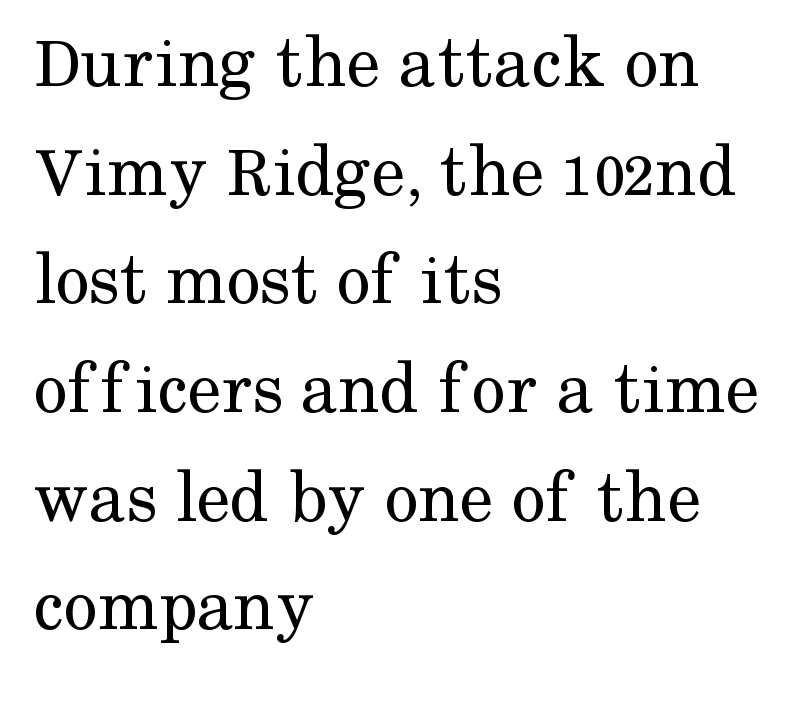
{"serif": "yes", "italic": "no", "bold": "no", "weight": "regular", "width": "normal", "stroke_contrast": "medium", "x_height": "medium", "monospaced": "no", "underline": "no", "align": "left", "line_spacing": "normal", "line_spacing_ratio": 1.43, "letter_spacing": "normal", "letter_spacing_em": 0.0, "glyph_px": 76}
